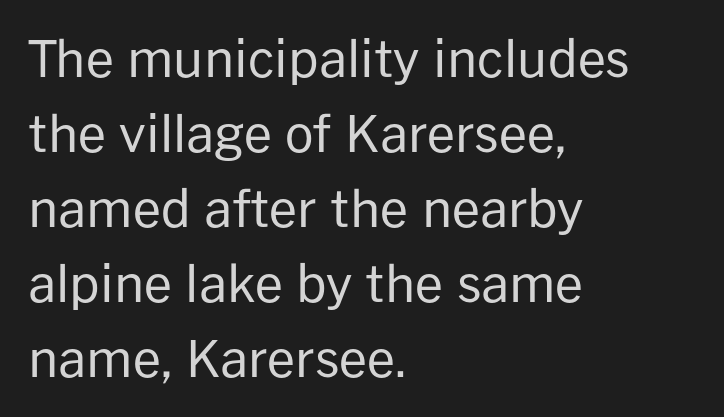
The typesetting does not lean heavy: it is not bold. Left-aligned paragraph, ragged on the right. A typesetter would label this face a sans. It's the straight-up-and-down kind of type. Lines of text with bare space underneath. A typesetter would call this leading conventional body-copy spacing.
